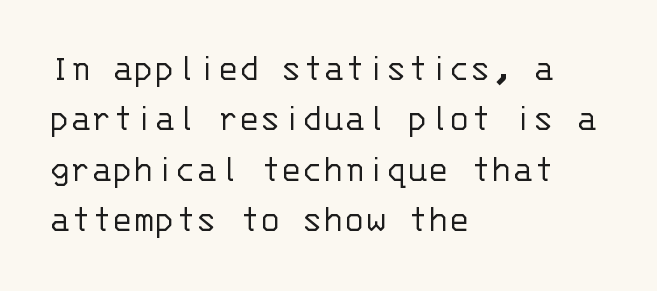
Q: Is the text bold? A: No.
Q: Is the text italic (slanted)? A: No, it is upright.
Q: Is the typeface a serif or a sans-serif typeface? A: Sans-serif.
Q: Is the text underlined? A: No.
Q: How is the paragraph aligned? A: Left-aligned.
Q: Is the spacing between letters normal or unusually wide? A: Normal.
Q: Is the spacing between lines tight, normal or loose? A: Normal.
Q: Width (condensed, normal, or wide)? A: Normal.
Q: Stroke contrast? A: Low.
Q: x-height? A: Large.
Q: Monospaced? A: Yes.
